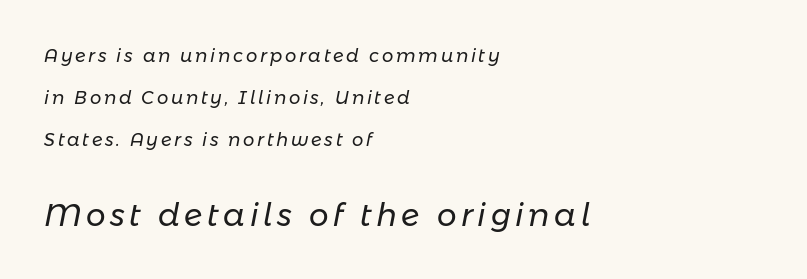
Bigger letters appear in the bottom chunk; the top chunk is reduced. The block of text is sparse from top to bottom, with ample space between rows. The letters are slanted; this is an italic face. The passage shown is typed in a proportional face where columns would drift. The typeface has the unassuming heft of standard copy or less. Letters rest on an invisible, unmarked baseline.
